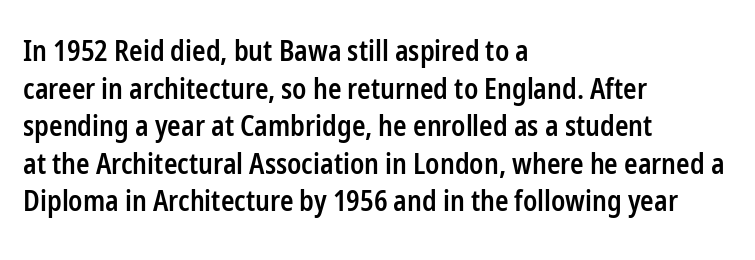
Q: Is the text bold? A: Semi-bold.
Q: Is the text italic (slanted)? A: No, it is upright.
Q: Is the typeface a serif or a sans-serif typeface? A: Sans-serif.
Q: Is the text underlined? A: No.
Q: How is the paragraph aligned? A: Left-aligned.
Q: Is the spacing between letters normal or unusually wide? A: Normal.
Q: Is the spacing between lines tight, normal or loose? A: Normal.
Q: Width (condensed, normal, or wide)? A: Condensed.
Q: Stroke contrast? A: Low.
Q: x-height? A: Medium.
Q: Monospaced? A: No.
